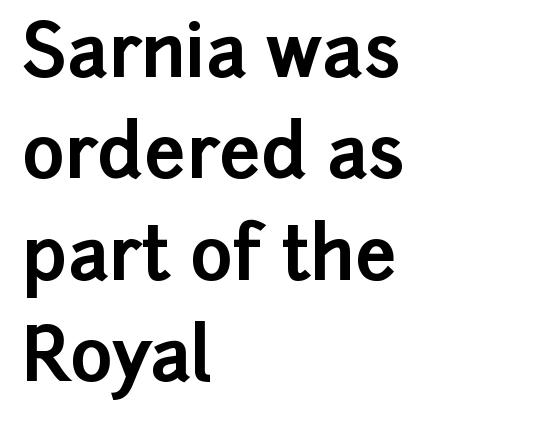
Q: Is the text bold? A: Yes.
Q: Is the text italic (slanted)? A: No, it is upright.
Q: Is the typeface a serif or a sans-serif typeface? A: Sans-serif.
Q: Is the text underlined? A: No.
Q: How is the paragraph aligned? A: Left-aligned.
Q: Is the spacing between letters normal or unusually wide? A: Normal.
Q: Is the spacing between lines tight, normal or loose? A: Normal.
Q: Width (condensed, normal, or wide)? A: Normal.
Q: Stroke contrast? A: Low.
Q: x-height? A: Medium.
Q: Monospaced? A: No.
